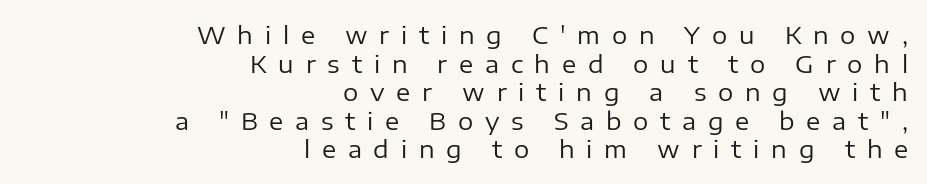
Q: Is the text bold? A: No.
Q: Is the text italic (slanted)? A: No, it is upright.
Q: Is the text underlined? A: No.
Q: How is the paragraph aligned? A: Right-aligned.
Q: Is the spacing between letters normal or unusually wide? A: Unusually wide.
